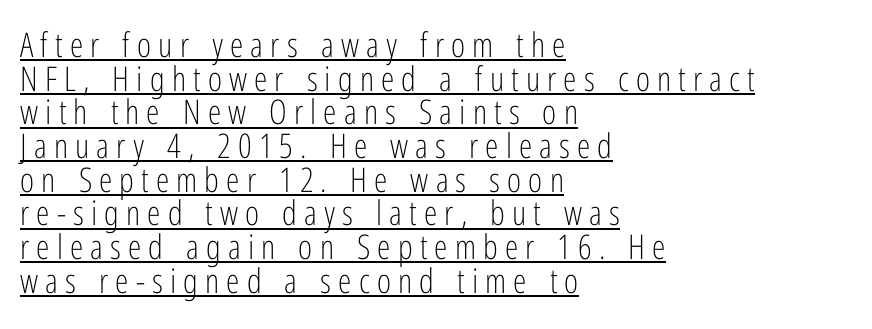
Like a heading marked for emphasis, these lines bear an underscore. Reading down the block, your eye returns to a fixed left position each line. To sum up the face: it is a sans, with no serifs. These lines have a slow, spaced-out rhythm from letter to letter. No letter is thick-stroked: the sample isn't bold.
